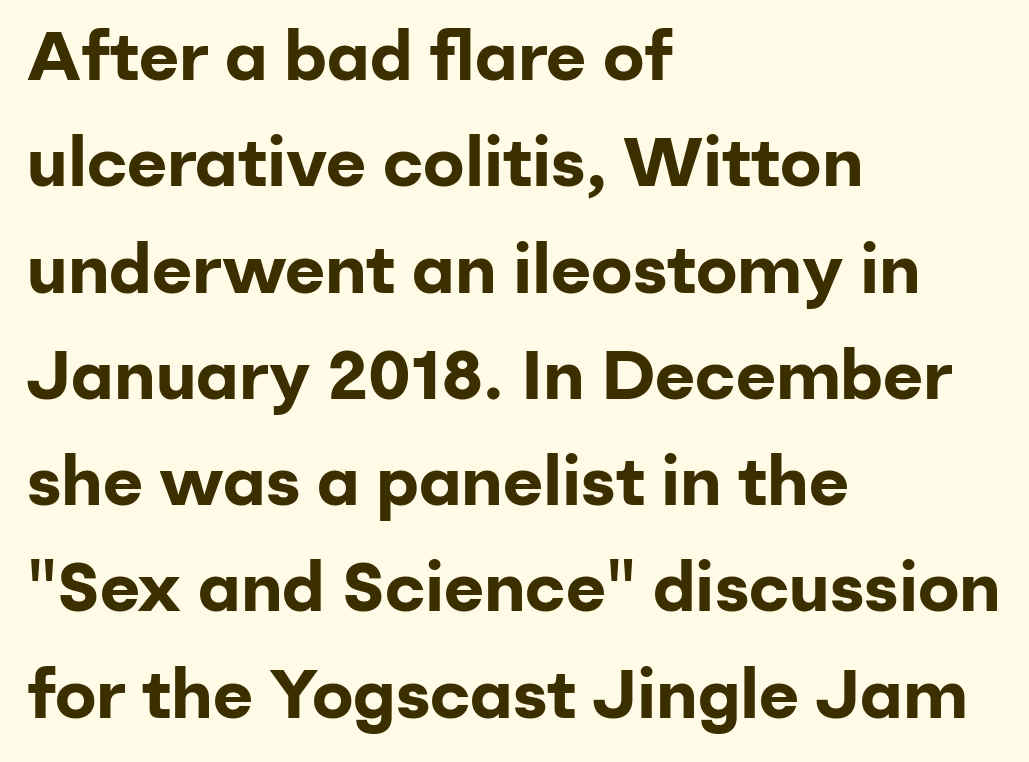
{"serif": "no", "italic": "no", "bold": "yes", "weight": "bold", "width": "normal", "stroke_contrast": "low", "x_height": "medium", "monospaced": "no", "underline": "no", "align": "left", "line_spacing": "normal", "line_spacing_ratio": 1.54, "letter_spacing": "normal", "letter_spacing_em": 0.0, "glyph_px": 69}
